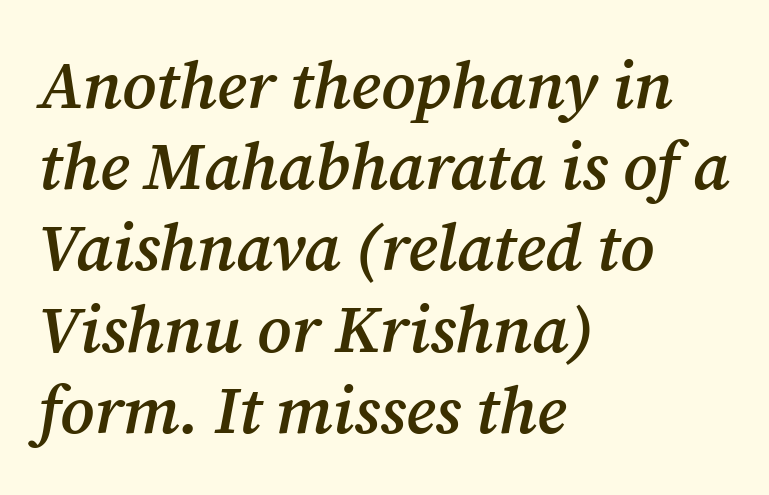
{"serif": "yes", "italic": "yes", "lean": "right", "slant_degrees": 12, "bold": "semi", "weight": "semibold", "width": "normal", "stroke_contrast": "medium", "x_height": "medium", "monospaced": "no", "underline": "no", "align": "left", "line_spacing_ratio": 1.23, "letter_spacing": "normal", "letter_spacing_em": 0.0, "glyph_px": 66}
